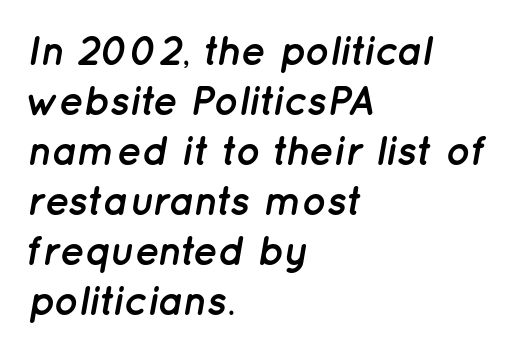
The image shows 41 px semibold type, italic (leaning right); set left-aligned, line spacing 1.22x, normal letter spacing, not underlined; low stroke contrast and a medium x-height.
